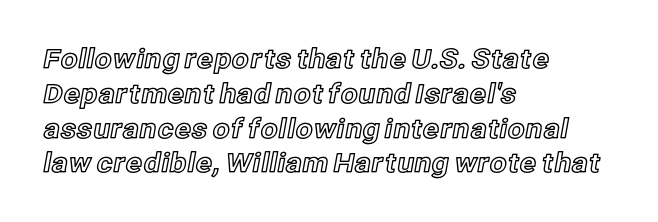
Q: Is the text italic (slanted)? A: Yes.
Q: Is the text underlined? A: No.
Q: How is the paragraph aligned? A: Left-aligned.
Q: Is the spacing between letters normal or unusually wide? A: Normal.
Q: Is the spacing between lines tight, normal or loose? A: Normal.
